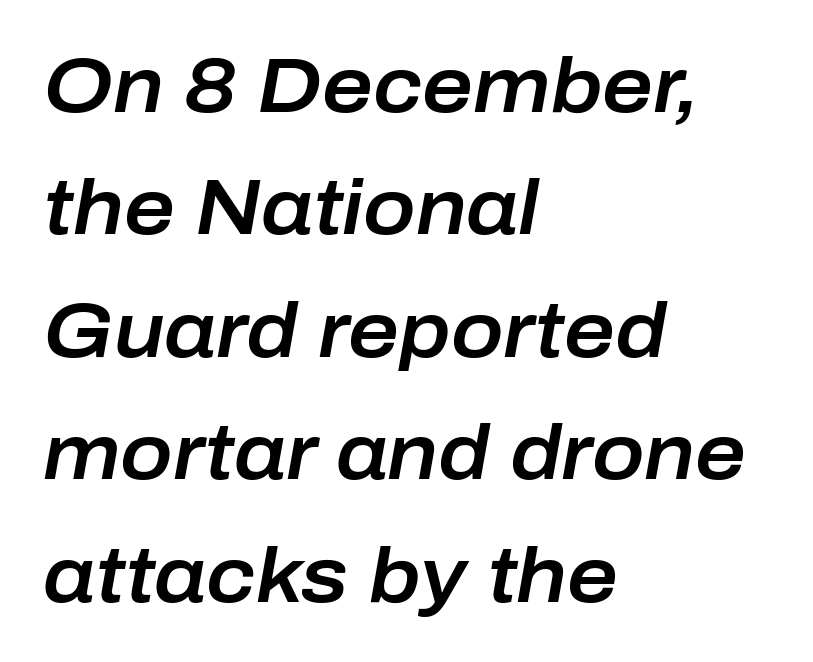
The image shows 78 px text type, italic (leaning right); set left-aligned, normal line spacing (1.57x), normal letter spacing, not underlined; low stroke contrast and a medium x-height.
